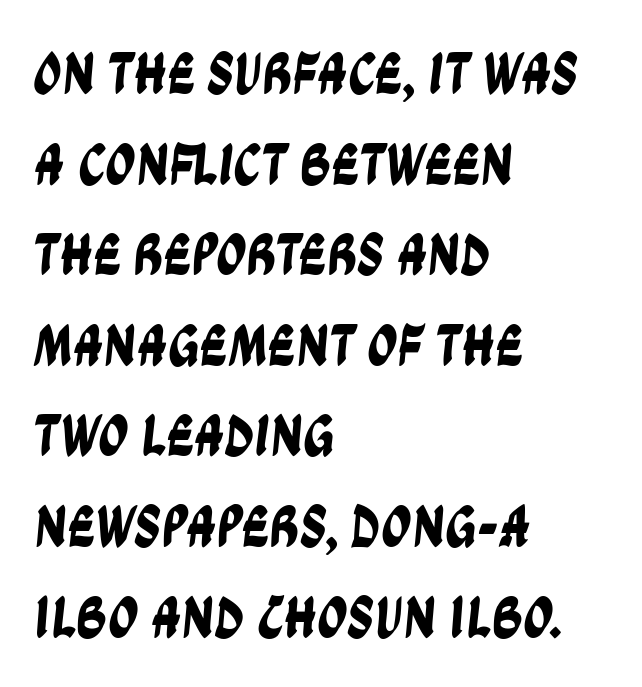
No extra tracking has been applied to these lines. In CSS terms this would be text-align: left. The face used here is proportionally spaced, like ordinary book or web type. Font category for this specimen: sans-serif. The passage shown is not underscored anywhere.
